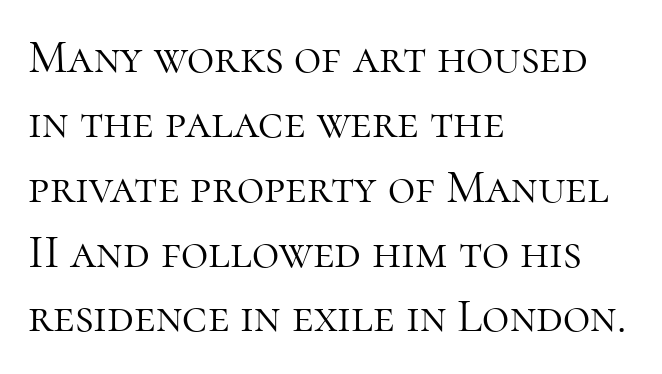
The font's upright variant was chosen for this text. Check where the strokes stop: tiny serifs finish them off. Here the designer chose a conventional face with non-uniform glyph widths. The rows are spaced the way most documents space them. Does the copy run flush right? No — it runs flush left. Weight: not bold — regular or lighter.
